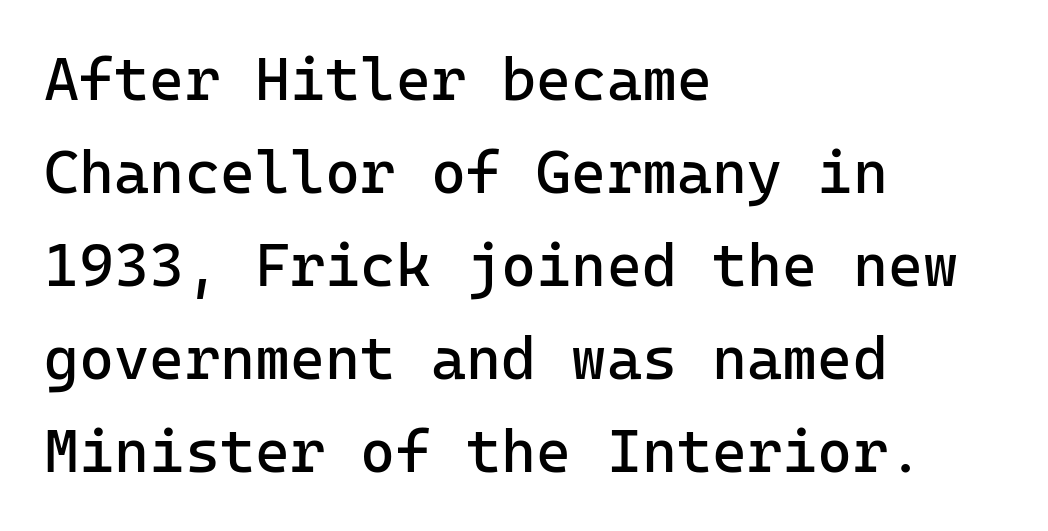
The text block is weighted toward the left margin, trailing off unevenly rightward. The letterforms sit shoulder to shoulder at normal distance. Any mark beneath the type? The region is blank. This sample keeps an unexceptional amount of space between lines.
